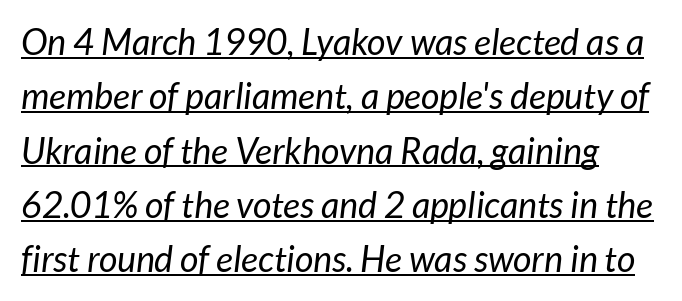
Stems here are at most as thick as an everyday book face. This sample uses plain, unmodified letter spacing. Is this a fixed-width face? No — the glyphs have proportional, varying widths. Quick note: interline space is typical.
